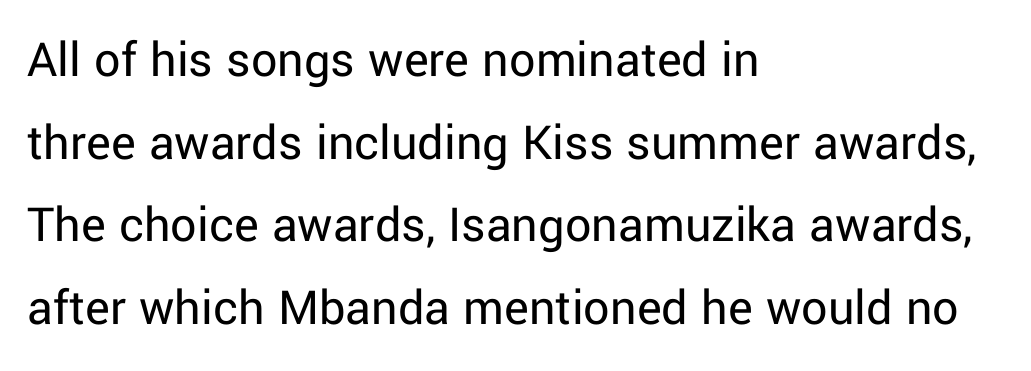
Looks like regular typesetting: each glyph gets only the width it needs. Does the leading feel generous? No, just average. Nothing unusual about the tracking: characters are spaced as the font intends. Rule under the text: the space is simply empty. The typeface chosen for these lines omits serifs.
